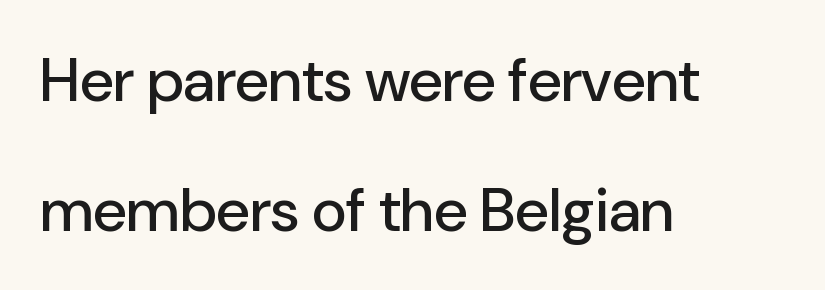
The image shows 61 px sans-serif type, upright; set left-aligned, loose line spacing (2.13x), normal letter spacing, not underlined; low stroke contrast and a medium x-height.
